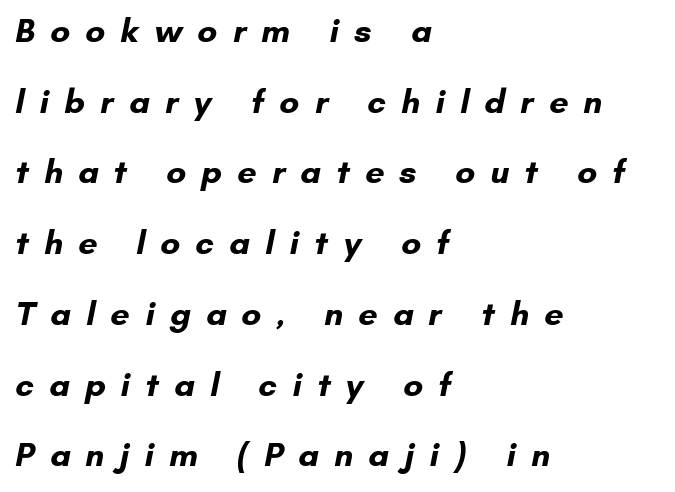
{"serif": "no", "bold": "yes", "weight": "bold", "width": "normal", "stroke_contrast": "low", "x_height": "small", "monospaced": "no", "underline": "no", "align": "left", "line_spacing": "loose", "line_spacing_ratio": 2.08, "letter_spacing": "wide", "letter_spacing_em": 0.44, "glyph_px": 34}
